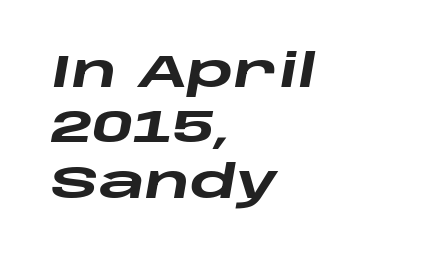
The image shows 45 px heavy, wide type, italic (leaning right); set left-aligned, line spacing 1.23x, normal letter spacing, not underlined; low stroke contrast and a large x-height.
